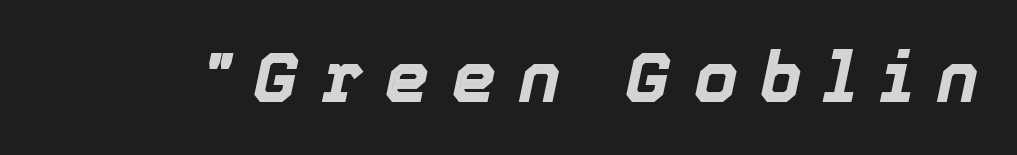
{"italic": "yes", "lean": "right", "slant_degrees": 12, "bold": "yes", "weight": "bold", "width": "normal", "x_height": "medium", "monospaced": "no", "underline": "no", "letter_spacing": "wide", "letter_spacing_em": 0.33, "glyph_px": 70}
